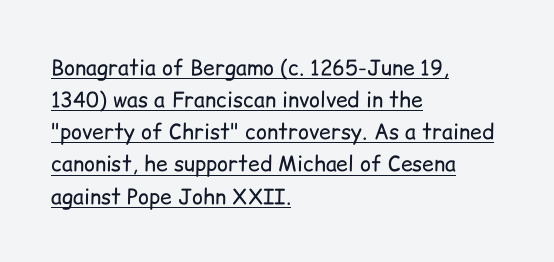
The image shows 21 px text type, upright; set left-aligned, normal line spacing (1.53x), normal letter spacing, underlined.
